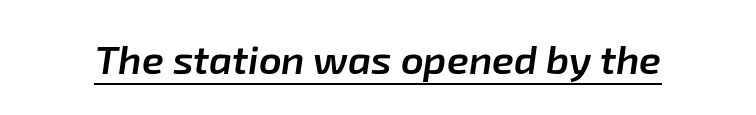
The image shows 40 px semibold type, italic (leaning right); set normal letter spacing, underlined; low stroke contrast and a medium x-height.
